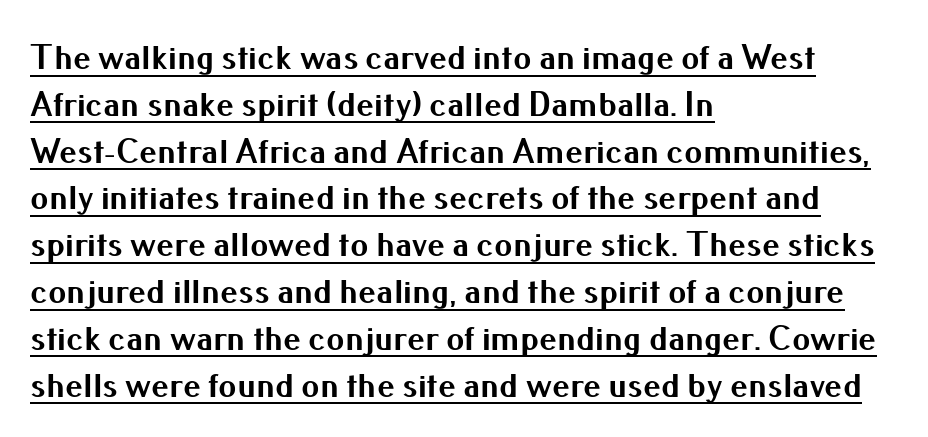
Q: Is the text bold? A: Yes.
Q: Is the text italic (slanted)? A: No, it is upright.
Q: Is the typeface a serif or a sans-serif typeface? A: Sans-serif.
Q: Is the text underlined? A: Yes.
Q: How is the paragraph aligned? A: Left-aligned.
Q: Is the spacing between letters normal or unusually wide? A: Normal.
Q: Is the spacing between lines tight, normal or loose? A: Normal.
Q: Width (condensed, normal, or wide)? A: Normal.
Q: Stroke contrast? A: Medium.
Q: x-height? A: Small.
Q: Monospaced? A: No.
